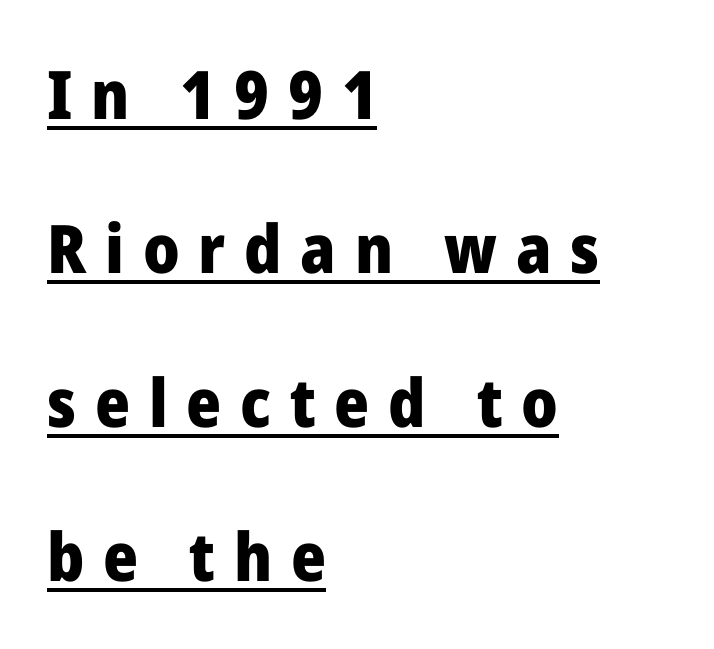
{"serif": "no", "italic": "no", "bold": "yes", "weight": "heavy", "width": "normal", "stroke_contrast": "low", "x_height": "medium", "monospaced": "no", "underline": "yes", "align": "left", "line_spacing": "loose", "line_spacing_ratio": 2.3, "letter_spacing": "wide", "letter_spacing_em": 0.28, "glyph_px": 67}
